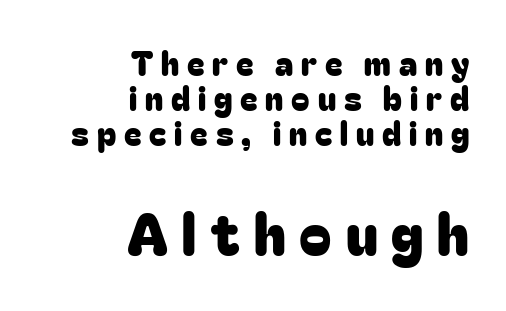
The image shows 58 px sans-serif type, upright; set right-aligned, tight line spacing (1.06x), unusually wide letter spacing (+0.24 em), not underlined; the second (bottom) block is 1.76x larger; low stroke contrast and a medium x-height.
